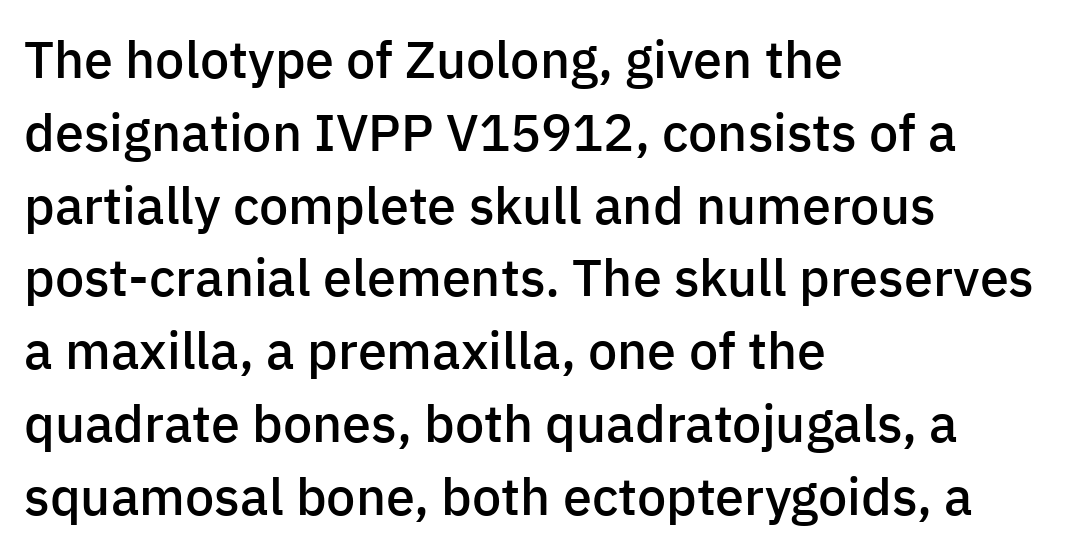
The space between consecutive lines is moderate. The characters look somewhat weighty, a semibold short of true bold. Standard letterfit; no display-style spreading of the glyphs. When letters stand straight like this, we call the style roman or upright. Words float on clear page, feet unadorned. The compositor pushed each line to the left boundary.
